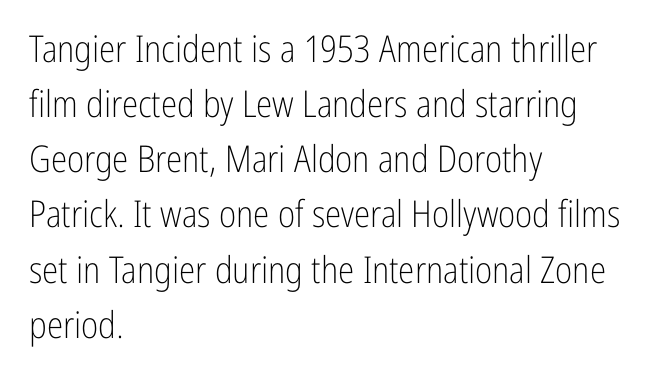
A typesetter would call this leading conventional body-copy spacing. Looks like regular typesetting: each glyph gets only the width it needs. On a weight scale, this lands at 450 or below. Every row of glyphs begins at an identical x-position on the left. Between one letter and the next there's only the usual sliver of space. A roman cut, with each character standing at attention.
